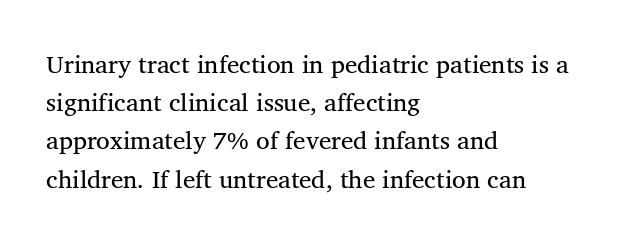
Q: Is the text bold? A: No.
Q: Is the text underlined? A: No.
Q: How is the paragraph aligned? A: Left-aligned.
Q: Is the spacing between letters normal or unusually wide? A: Normal.
Q: Is the spacing between lines tight, normal or loose? A: Normal.
